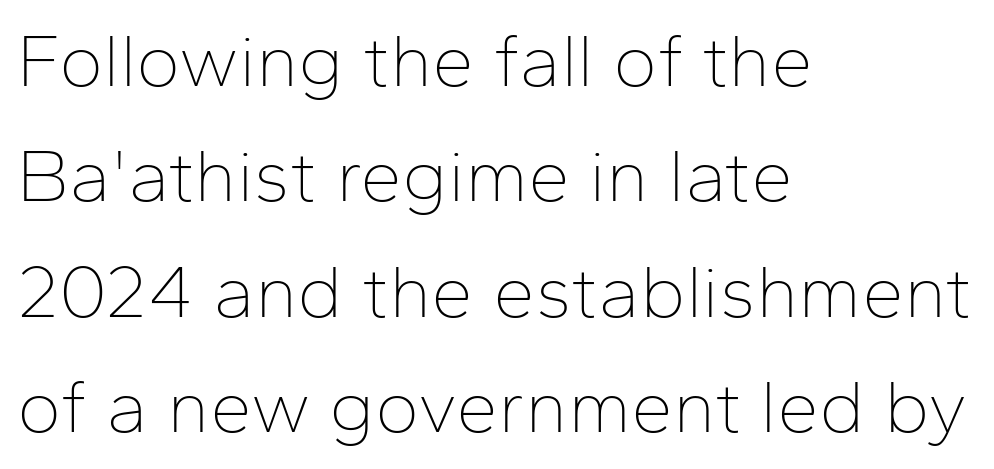
The image shows 75 px thin sans-serif type, upright; set left-aligned, normal line spacing (1.54x), normal letter spacing, not underlined; low stroke contrast and a medium x-height.
